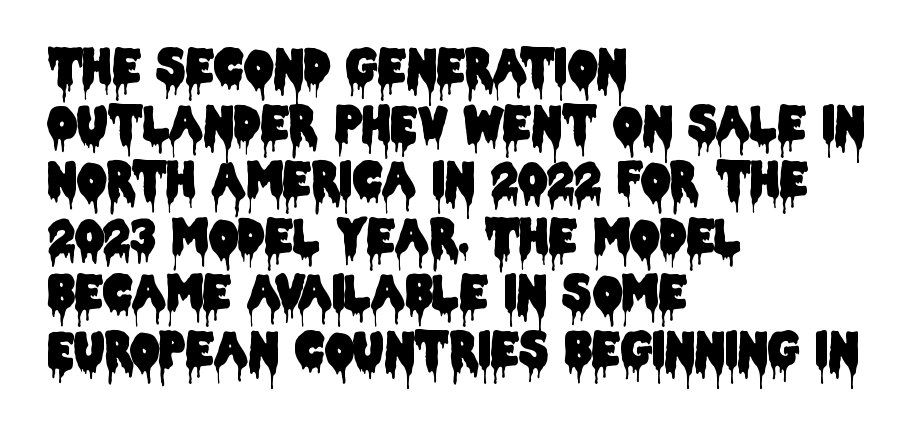
{"serif": "no", "italic": "no", "width": "condensed", "stroke_contrast": "low", "x_height": "large", "monospaced": "no", "underline": "no", "align": "left", "line_spacing_ratio": 1.23, "letter_spacing": "normal", "letter_spacing_em": 0.0, "glyph_px": 46}
